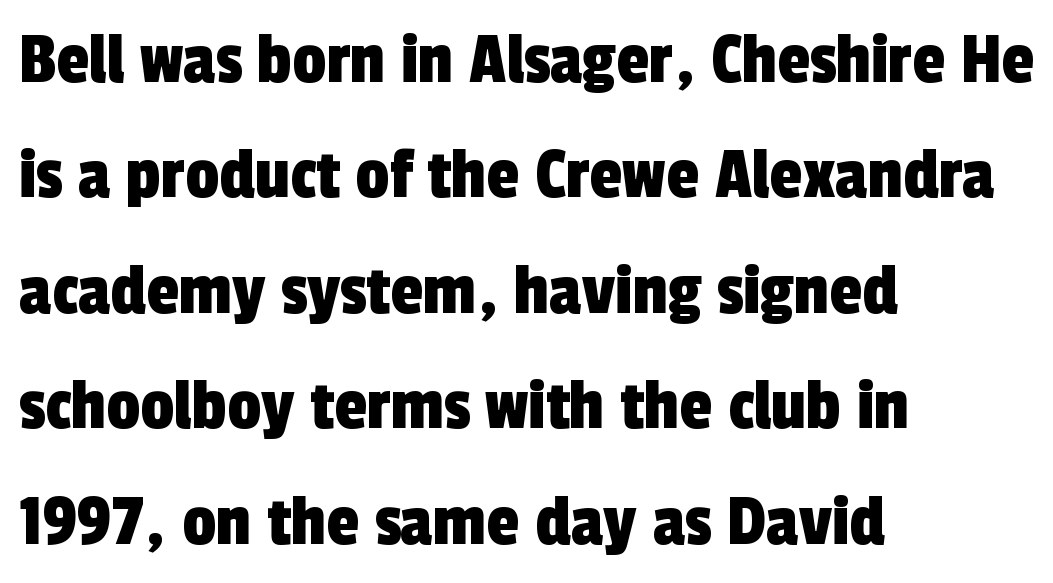
Q: Is the typeface a serif or a sans-serif typeface? A: Sans-serif.
Q: Is the text underlined? A: No.
Q: How is the paragraph aligned? A: Left-aligned.
Q: Is the spacing between letters normal or unusually wide? A: Normal.
Q: Is the spacing between lines tight, normal or loose? A: Normal.
Q: Width (condensed, normal, or wide)? A: Condensed.
Q: x-height? A: Medium.
Q: Monospaced? A: No.
